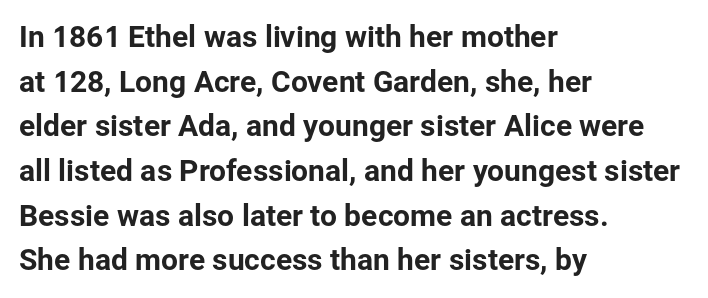
Does the copy run flush right? No — it runs flush left. A typesetter would call this leading conventional body-copy spacing. Lines of text with bare space underneath. The font family rendered here belongs to the sans-serif group. Varying glyph widths throughout — classic text-font behaviour.
